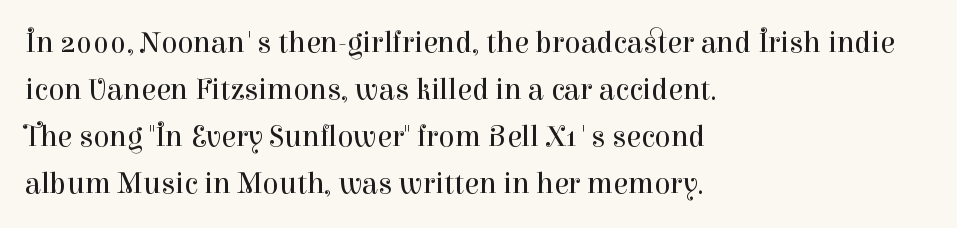
{"serif": "yes", "italic": "no", "bold": "no", "weight": "regular", "width": "normal", "stroke_contrast": "high", "x_height": "medium", "monospaced": "no", "underline": "no", "align": "left", "line_spacing": "normal", "line_spacing_ratio": 1.57, "letter_spacing": "normal", "letter_spacing_em": 0.0, "glyph_px": 30}
